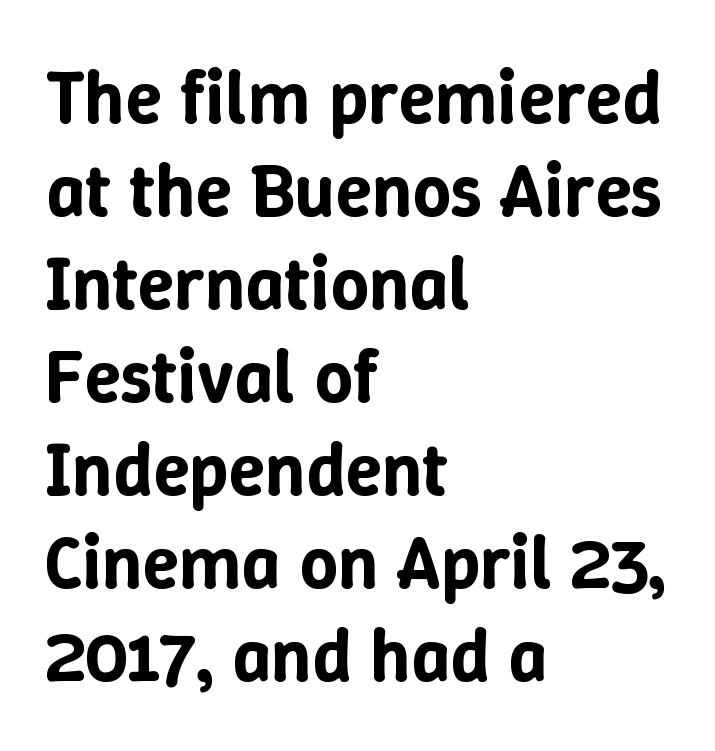
Do the characters align in a grid? No, the font is proportional. This is the regular roman posture of the typeface. The rendering keeps characters at their native spacing. Decoration check: the copy has no underline. Leftover space on each line is placed entirely after the last word.
